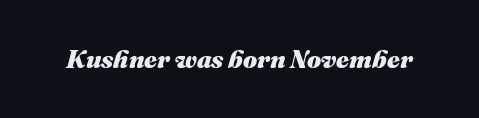
The strip under each line holds only bare page. A typesetter would call this zero additional tracking. The passage shown is emphatically bold. A typesetter would mark this as italic.
